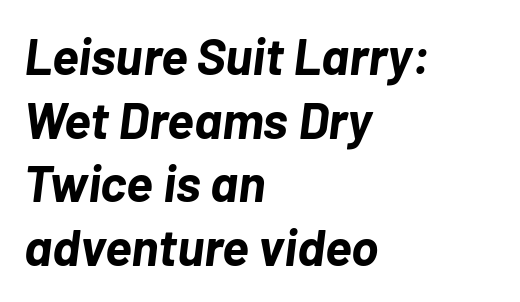
A dark, heavy texture on the line: the type is bold. Glance below the letters and you will spot only blank space. Default kerning and tracking; the words read as compact shapes. What's the leading like? Ordinary, nothing unusual. This sample has the flowing, uneven cadence of proportional lettering. The font's italic variant was chosen for this text.
